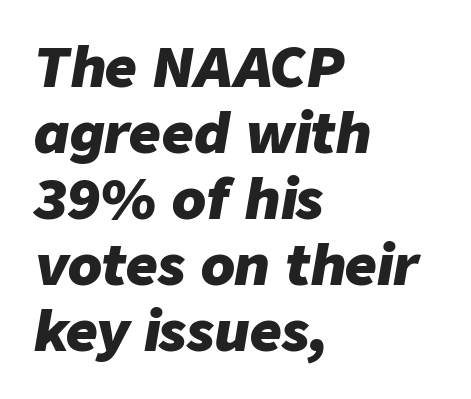
{"italic": "yes", "lean": "right", "slant_degrees": 9, "bold": "yes", "weight": "heavy", "width": "normal", "stroke_contrast": "low", "x_height": "medium", "monospaced": "no", "underline": "no", "align": "left", "line_spacing_ratio": 1.2, "letter_spacing": "normal", "letter_spacing_em": 0.0, "glyph_px": 55}
